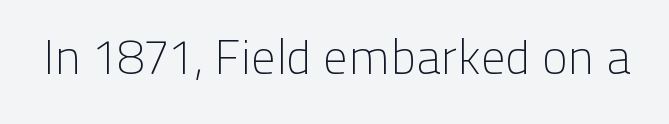
{"serif": "no", "italic": "no", "bold": "no", "weight": "light", "width": "normal", "stroke_contrast": "low", "x_height": "medium", "monospaced": "no", "underline": "no", "letter_spacing": "normal", "letter_spacing_em": 0.0, "glyph_px": 48}
